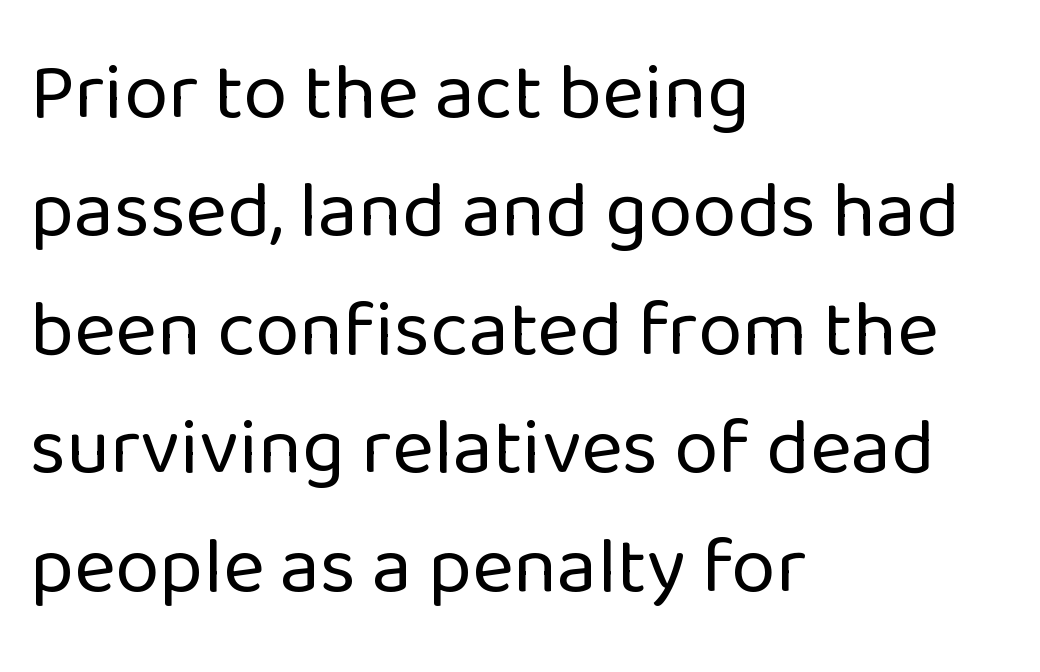
{"serif": "no", "italic": "no", "bold": "no", "weight": "regular", "width": "normal", "stroke_contrast": "low", "x_height": "medium", "monospaced": "no", "underline": "no", "align": "left", "line_spacing": "normal", "line_spacing_ratio": 1.48, "letter_spacing": "normal", "letter_spacing_em": 0.0, "glyph_px": 80}
